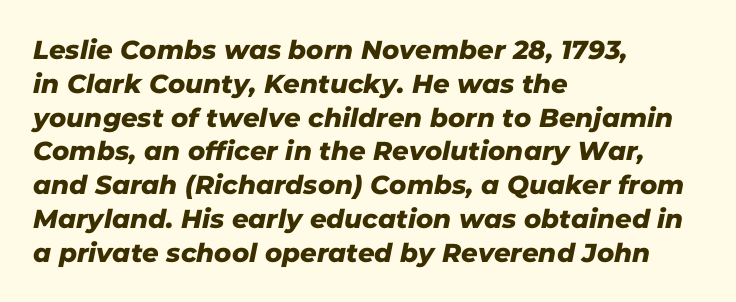
The image shows 26 px text type; set left-aligned, normal line spacing (1.3x), normal letter spacing, not underlined.
